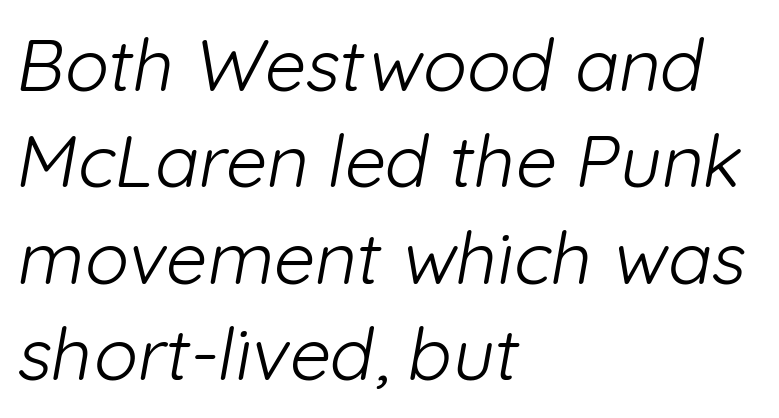
Q: Is the text bold? A: No.
Q: Is the typeface a serif or a sans-serif typeface? A: Sans-serif.
Q: Is the text underlined? A: No.
Q: How is the paragraph aligned? A: Left-aligned.
Q: Is the spacing between letters normal or unusually wide? A: Normal.
Q: Is the spacing between lines tight, normal or loose? A: Normal.
Q: Width (condensed, normal, or wide)? A: Normal.
Q: Stroke contrast? A: Low.
Q: x-height? A: Medium.
Q: Monospaced? A: No.
